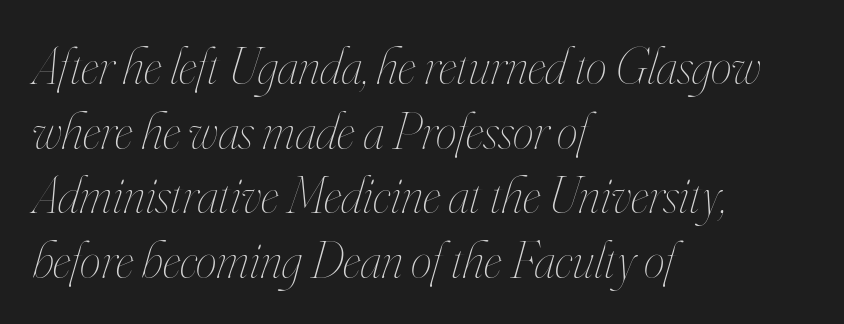
The image shows 53 px thin, condensed type, italic (leaning right); set left-aligned, line spacing 1.22x, normal letter spacing, not underlined; high stroke contrast and a small x-height.
